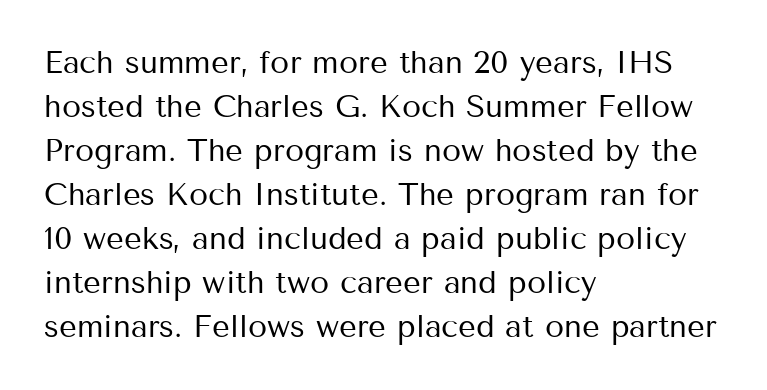
Successive baselines arrive at the customary interval. The space directly below the letters is spotless. Is the stroke heavy? The answer is a plain regular-or-lighter. The face used here is proportionally spaced, like ordinary book or web type. Each letter's strokes conclude bluntly, with no projecting serifs.
